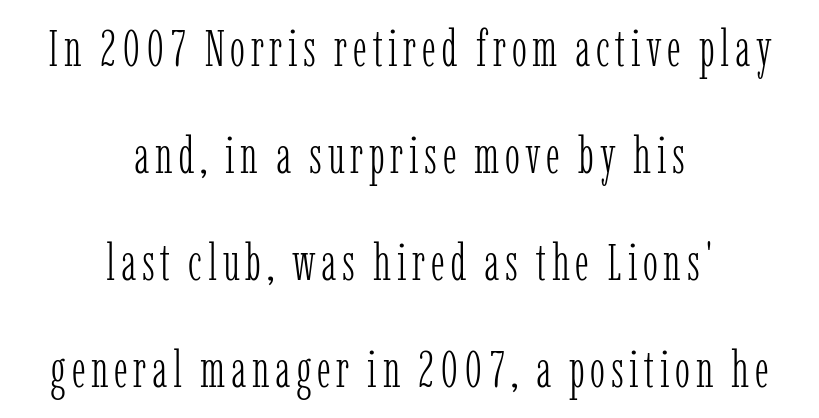
The image shows 51 px light, condensed serif type, upright; set centered, loose line spacing (2.1x), not underlined; low stroke contrast and a medium x-height.
